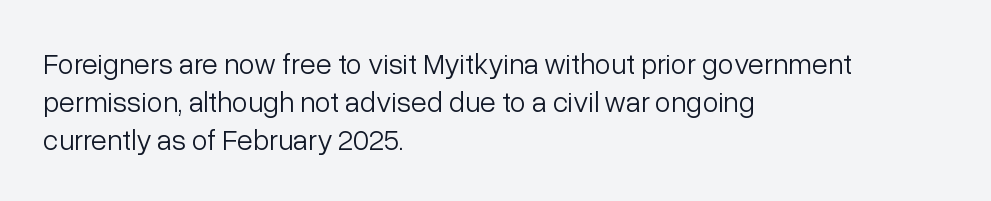
The image shows 29 px light sans-serif type, upright; set left-aligned, normal line spacing (1.31x), normal letter spacing, not underlined; low stroke contrast and a medium x-height.
